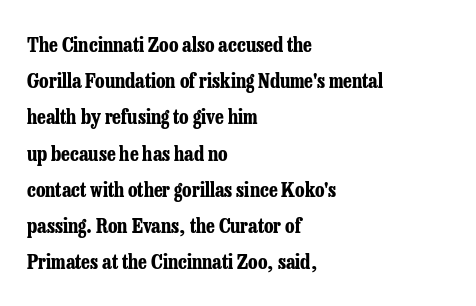
Strokes here are thick enough to call this a true bold. The passage shown is not underscored anywhere. Visually the block forms a straight wall on the left and a jagged coastline on the right. Ascenders rise straight up at ninety degrees.
